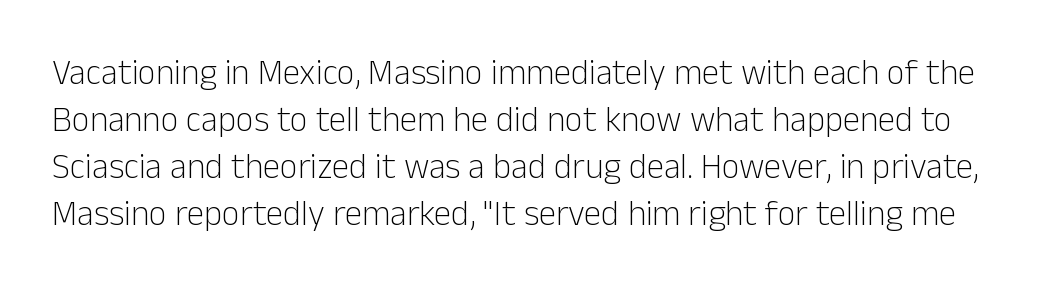
Q: Is the text bold? A: No.
Q: Is the text italic (slanted)? A: No, it is upright.
Q: Is the typeface a serif or a sans-serif typeface? A: Sans-serif.
Q: Is the text underlined? A: No.
Q: Is the spacing between letters normal or unusually wide? A: Normal.
Q: Is the spacing between lines tight, normal or loose? A: Normal.
Q: Width (condensed, normal, or wide)? A: Normal.
Q: Stroke contrast? A: Low.
Q: x-height? A: Medium.
Q: Monospaced? A: No.
